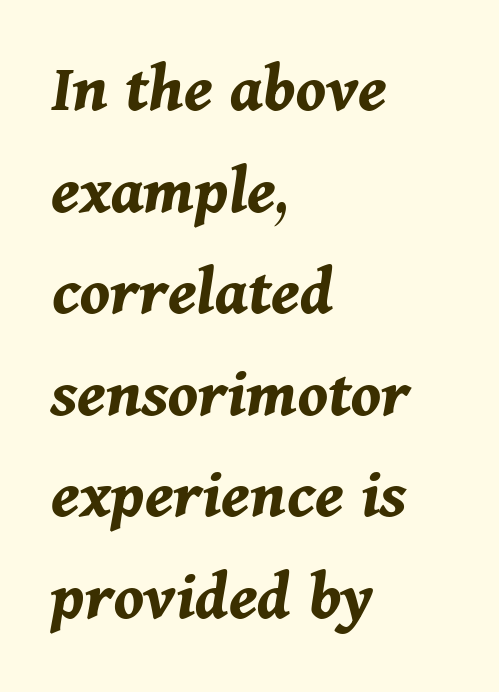
Q: Is the text bold? A: Yes.
Q: Is the text italic (slanted)? A: Yes, it leans right by about 11 degrees.
Q: Is the text underlined? A: No.
Q: How is the paragraph aligned? A: Left-aligned.
Q: Is the spacing between letters normal or unusually wide? A: Normal.
Q: Is the spacing between lines tight, normal or loose? A: Normal.
Q: Width (condensed, normal, or wide)? A: Normal.
Q: Stroke contrast? A: Medium.
Q: x-height? A: Medium.
Q: Monospaced? A: No.
